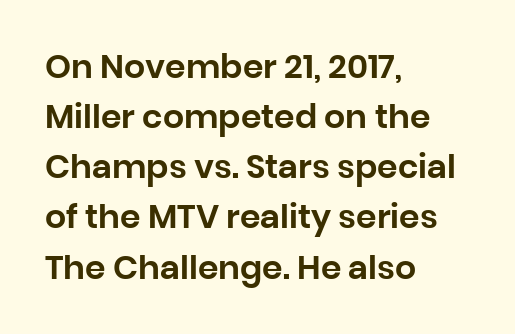
Italic? Not at all — the glyphs are vertical. Is this a fixed-width face? No — the glyphs have proportional, varying widths. The rag falls on the right side of this text block. Reading down the column, the eye jumps a familiar distance to each next line. The specimen omits any rule beneath the text block's lines. The designer went with a sans here, leaving each stem footless.
